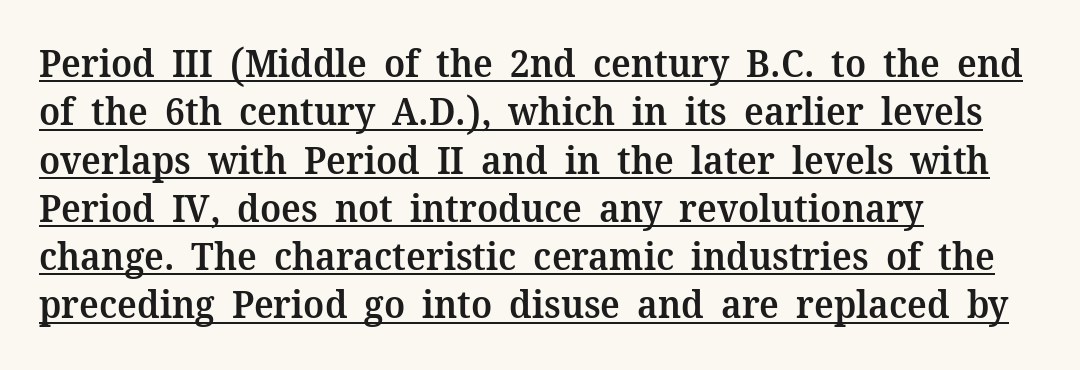
The image shows 38 px semibold serif type, upright; set left-aligned, normal line spacing (1.27x), normal letter spacing, underlined; medium stroke contrast and a medium x-height.
